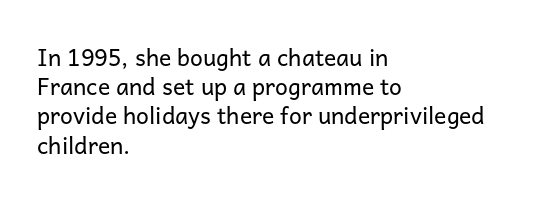
{"italic": "no", "bold": "no", "underline": "no", "align": "left", "line_spacing": "normal", "line_spacing_ratio": 1.27, "letter_spacing": "normal", "letter_spacing_em": 0.0, "glyph_px": 23}
